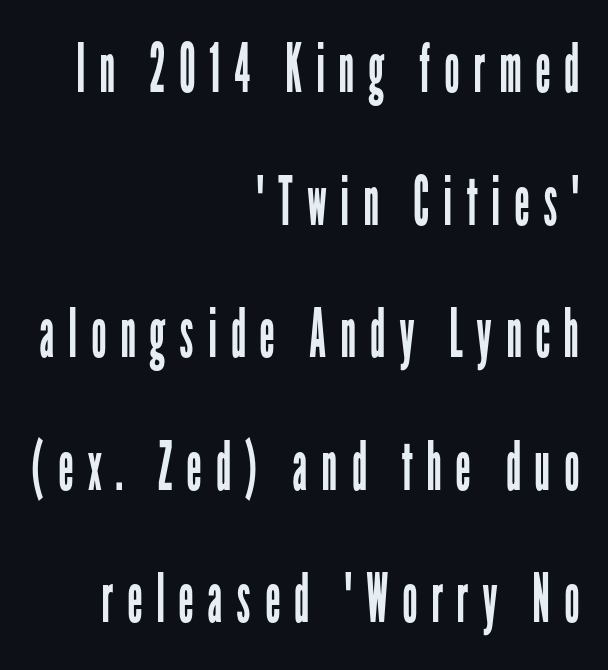
Vertical strokes here are truly vertical. Words float on clear page, feet unadorned. Classification — sans serif. On a weight scale, this lands at 450 or below. Varying glyph widths throughout — classic text-font behaviour.
